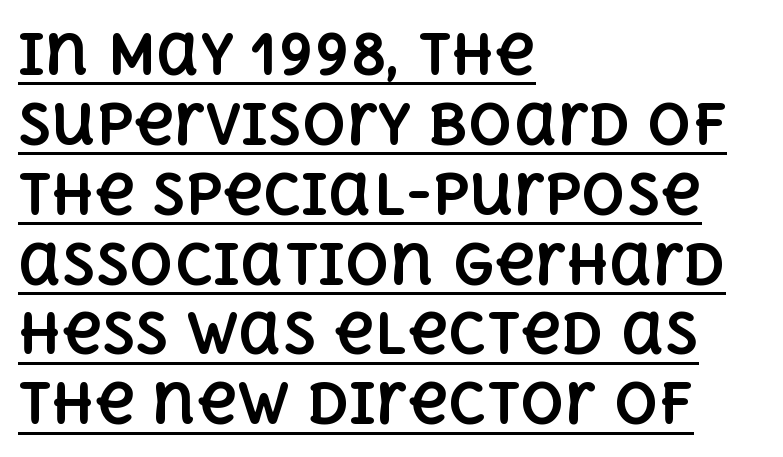
The image shows 55 px bold type, upright; set left-aligned, normal line spacing (1.27x), normal letter spacing, underlined; a large x-height.
